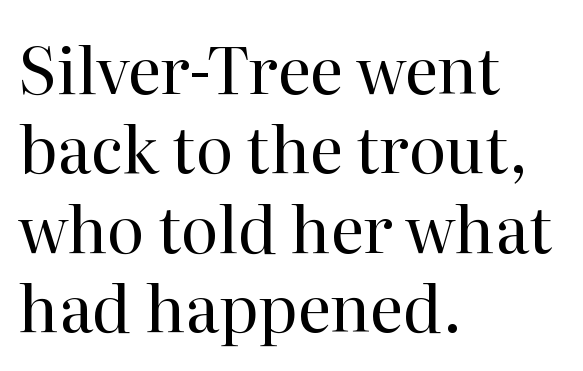
{"serif": "yes", "italic": "no", "bold": "no", "weight": "regular", "width": "normal", "stroke_contrast": "high", "x_height": "medium", "monospaced": "no", "underline": "no", "align": "left", "line_spacing_ratio": 1.24, "letter_spacing": "normal", "letter_spacing_em": 0.0, "glyph_px": 64}
